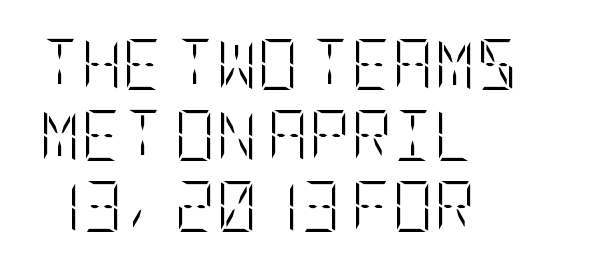
{"italic": "no", "bold": "no", "weight": "light", "width": "condensed", "stroke_contrast": "low", "x_height": "large", "underline": "no", "align": "left", "line_spacing": "normal", "line_spacing_ratio": 1.39, "letter_spacing": "normal", "letter_spacing_em": 0.0, "glyph_px": 51}
